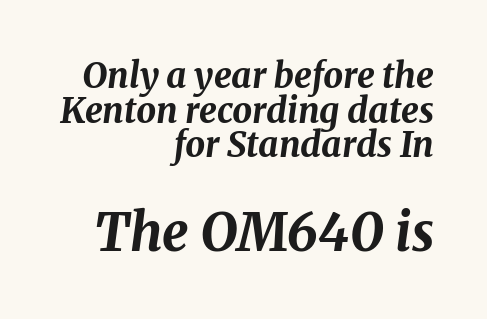
{"italic": "yes", "lean": "right", "slant_degrees": 8, "bold": "yes", "weight": "bold", "width": "normal", "stroke_contrast": "medium", "x_height": "medium", "monospaced": "no", "underline": "no", "align": "right", "line_spacing": "tight", "line_spacing_ratio": 0.99, "letter_spacing": "normal", "letter_spacing_em": 0.0, "larger_block": "second", "size_ratio": 1.49, "glyph_px": 52}
